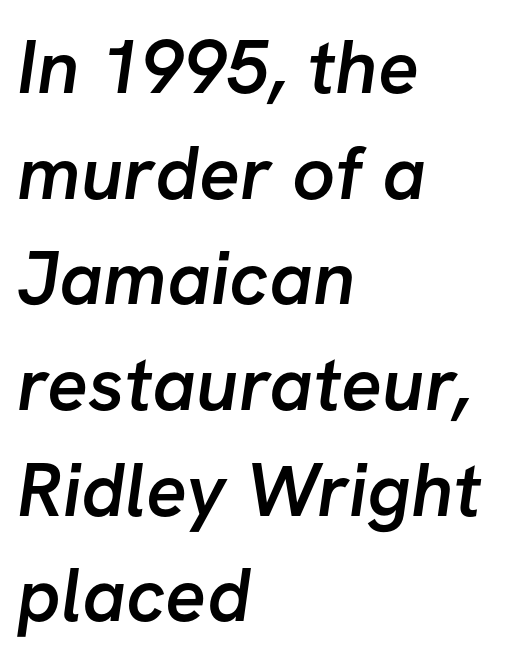
Q: Is the text bold? A: Semi-bold.
Q: Is the typeface a serif or a sans-serif typeface? A: Sans-serif.
Q: Is the text underlined? A: No.
Q: How is the paragraph aligned? A: Left-aligned.
Q: Is the spacing between letters normal or unusually wide? A: Normal.
Q: Is the spacing between lines tight, normal or loose? A: Normal.
Q: Width (condensed, normal, or wide)? A: Normal.
Q: Stroke contrast? A: Low.
Q: x-height? A: Medium.
Q: Monospaced? A: No.
